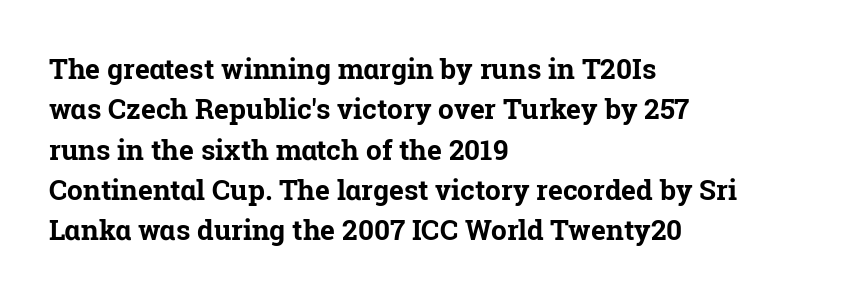
Q: Is the text bold? A: Yes.
Q: Is the text italic (slanted)? A: No, it is upright.
Q: Is the typeface a serif or a sans-serif typeface? A: Serif.
Q: Is the text underlined? A: No.
Q: How is the paragraph aligned? A: Left-aligned.
Q: Is the spacing between letters normal or unusually wide? A: Normal.
Q: Is the spacing between lines tight, normal or loose? A: Normal.
Q: Width (condensed, normal, or wide)? A: Normal.
Q: Stroke contrast? A: Low.
Q: x-height? A: Medium.
Q: Monospaced? A: No.
